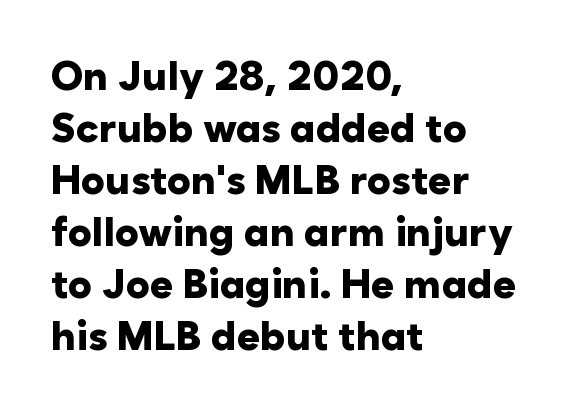
Q: Is the text bold? A: Yes.
Q: Is the text italic (slanted)? A: No, it is upright.
Q: Is the typeface a serif or a sans-serif typeface? A: Sans-serif.
Q: Is the text underlined? A: No.
Q: How is the paragraph aligned? A: Left-aligned.
Q: Is the spacing between letters normal or unusually wide? A: Normal.
Q: Is the spacing between lines tight, normal or loose? A: Normal.
Q: Width (condensed, normal, or wide)? A: Normal.
Q: Stroke contrast? A: Low.
Q: x-height? A: Medium.
Q: Monospaced? A: No.
